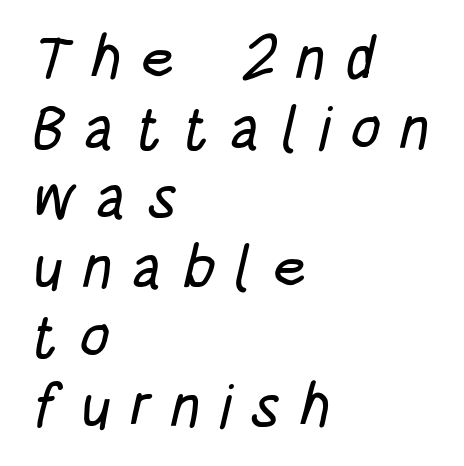
{"serif": "no", "width": "condensed", "stroke_contrast": "low", "x_height": "large", "monospaced": "no", "underline": "no", "align": "left", "line_spacing_ratio": 1.16, "letter_spacing": "wide", "letter_spacing_em": 0.32, "glyph_px": 60}
